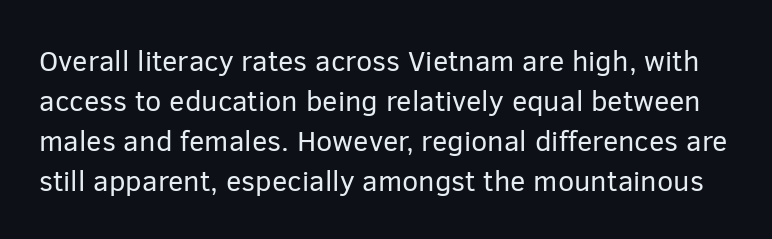
A typesetter would mark this as roman, not italic. The characters are drawn with everyday or finer stroke widths. The designer went with a sans here, leaving each stem footless. Students, note that the glyphs here touch the page at normal intervals. Do the characters align in a grid? No, the font is proportional. The rendering uses a moderate line-height, typical for paragraphs.
